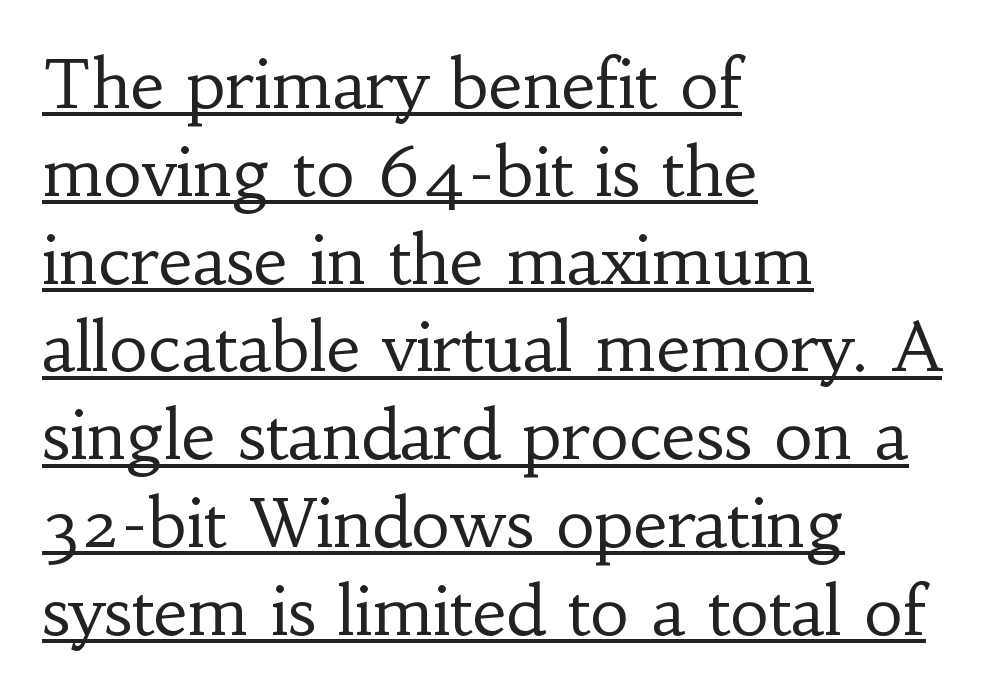
{"serif": "yes", "italic": "no", "bold": "no", "weight": "regular", "width": "normal", "stroke_contrast": "low", "x_height": "small", "monospaced": "no", "underline": "yes", "align": "left", "line_spacing": "normal", "line_spacing_ratio": 1.31, "letter_spacing": "normal", "letter_spacing_em": 0.0, "glyph_px": 67}
